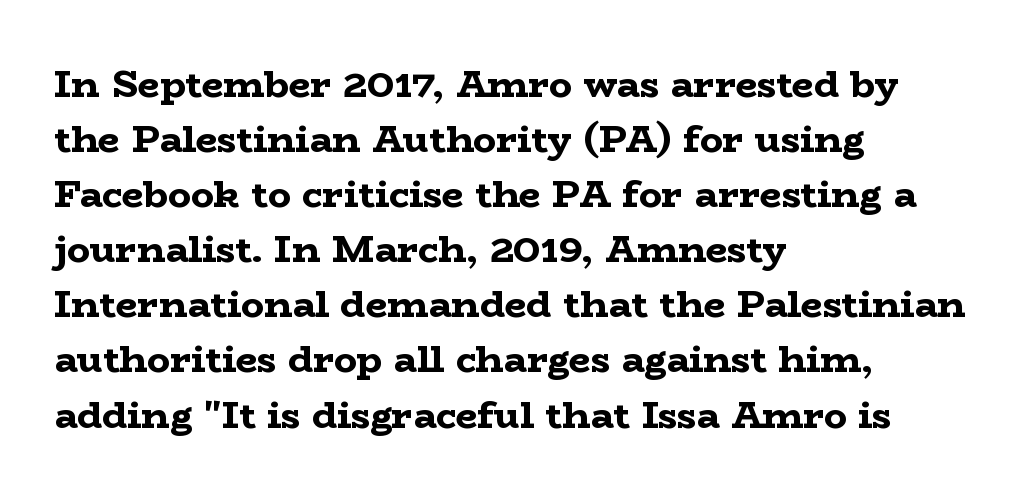
Q: Is the text bold? A: Yes.
Q: Is the text italic (slanted)? A: No, it is upright.
Q: Is the typeface a serif or a sans-serif typeface? A: Serif.
Q: Is the text underlined? A: No.
Q: How is the paragraph aligned? A: Left-aligned.
Q: Is the spacing between letters normal or unusually wide? A: Normal.
Q: Is the spacing between lines tight, normal or loose? A: Normal.
Q: Width (condensed, normal, or wide)? A: Wide.
Q: Stroke contrast? A: Low.
Q: x-height? A: Medium.
Q: Monospaced? A: No.
